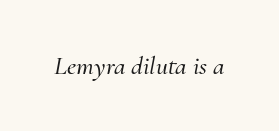
Emphasis-style slanted type is in use. A bare baseline throughout the passage. Standard letterfit; no display-style spreading of the glyphs.
